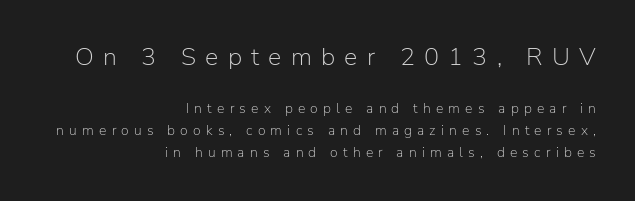
Tall strokes in this sample are plumb rather than angled. Each row of text sits above clean, open space. Note: larger setting up top, smaller setting below. What's the leading like? Ordinary, nothing unusual. In terms of letterspacing, this is a distinctly airy, spread setting.
